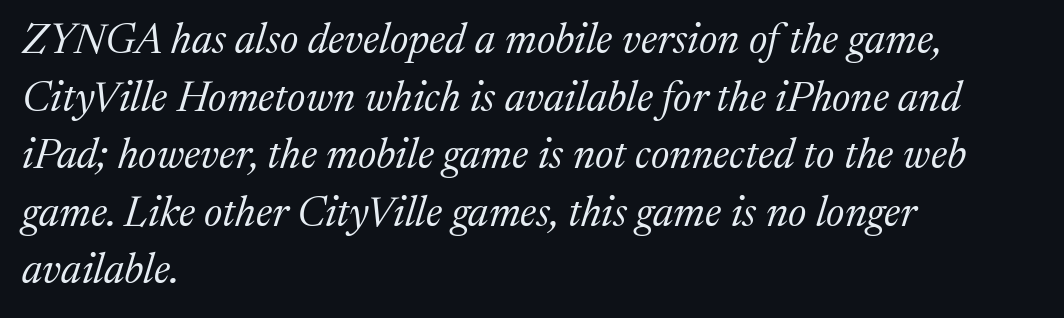
Q: Is the text bold? A: No.
Q: Is the text italic (slanted)? A: Yes, it leans right by about 17 degrees.
Q: Is the typeface a serif or a sans-serif typeface? A: Serif.
Q: Is the text underlined? A: No.
Q: How is the paragraph aligned? A: Left-aligned.
Q: Is the spacing between letters normal or unusually wide? A: Normal.
Q: Is the spacing between lines tight, normal or loose? A: Normal.
Q: Width (condensed, normal, or wide)? A: Normal.
Q: Stroke contrast? A: Medium.
Q: x-height? A: Medium.
Q: Monospaced? A: No.
